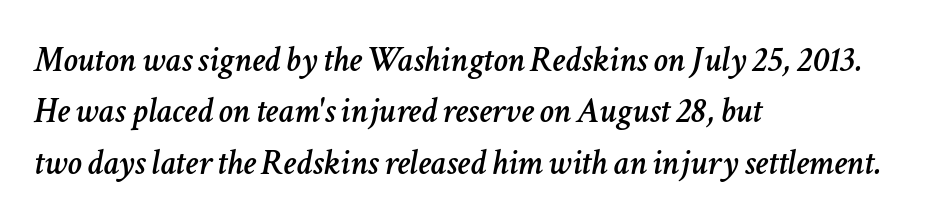
{"italic": "yes", "lean": "right", "slant_degrees": 11, "width": "normal", "stroke_contrast": "low", "x_height": "medium", "monospaced": "no", "underline": "no", "align": "left", "line_spacing": "normal", "line_spacing_ratio": 1.43, "letter_spacing": "normal", "letter_spacing_em": 0.0, "glyph_px": 36}
